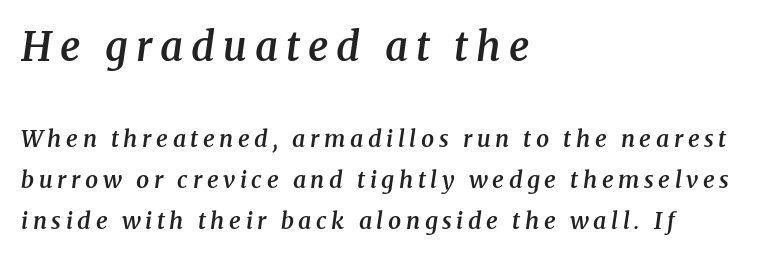
{"serif": "yes", "italic": "yes", "lean": "right", "slant_degrees": 8, "bold": "semi", "weight": "semibold", "width": "normal", "stroke_contrast": "medium", "x_height": "medium", "monospaced": "no", "underline": "no", "align": "left", "line_spacing_ratio": 1.78, "letter_spacing": "wide", "letter_spacing_em": 0.2, "larger_block": "first", "size_ratio": 1.74, "glyph_px": 40}
